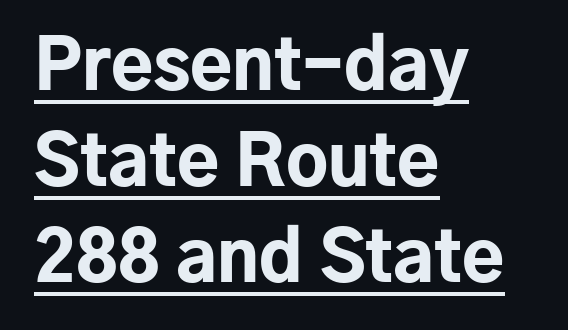
Emphasis by weight is at full strength: bold. Caption: lettering with a line underneath. Each word holds together tightly as a unit, with standard inter-letter gaps. Note the varied advance widths — an 'i' is clearly narrower than an 'm'.
